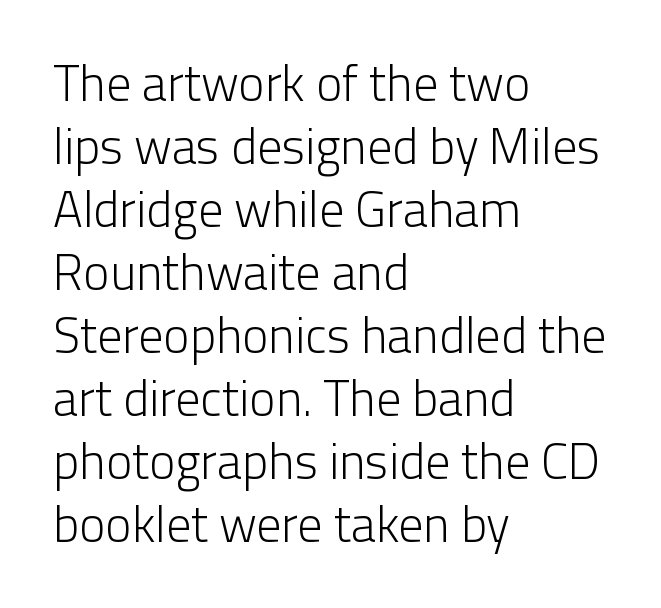
The image shows 50 px light sans-serif type, upright; set left-aligned, normal line spacing (1.26x), normal letter spacing, not underlined; low stroke contrast and a medium x-height.
